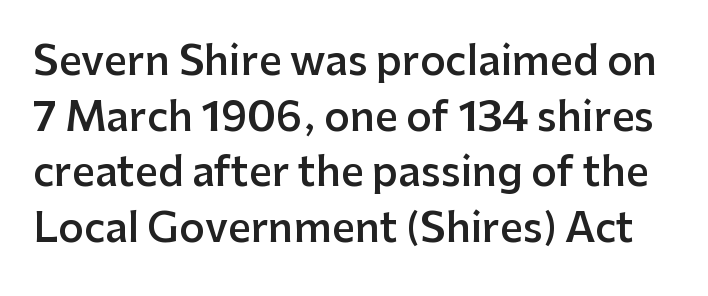
Q: Is the text bold? A: Semi-bold.
Q: Is the text italic (slanted)? A: No, it is upright.
Q: Is the typeface a serif or a sans-serif typeface? A: Sans-serif.
Q: Is the text underlined? A: No.
Q: Is the spacing between letters normal or unusually wide? A: Normal.
Q: Is the spacing between lines tight, normal or loose? A: Normal.
Q: Width (condensed, normal, or wide)? A: Normal.
Q: Stroke contrast? A: Low.
Q: x-height? A: Medium.
Q: Monospaced? A: No.
